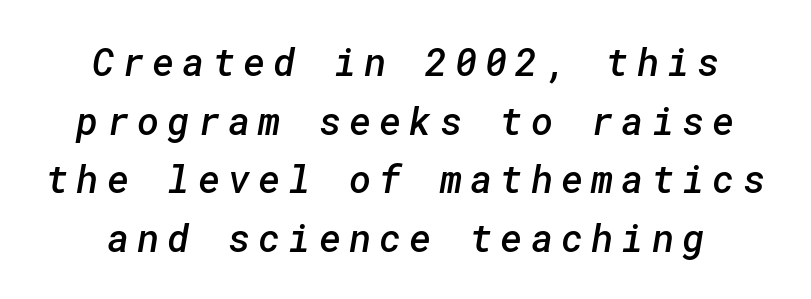
{"serif": "no", "bold": "semi", "weight": "semibold", "width": "normal", "stroke_contrast": "low", "x_height": "medium", "underline": "no", "align": "center", "line_spacing": "normal", "line_spacing_ratio": 1.54, "letter_spacing": "wide", "letter_spacing_em": 0.21, "glyph_px": 38}
